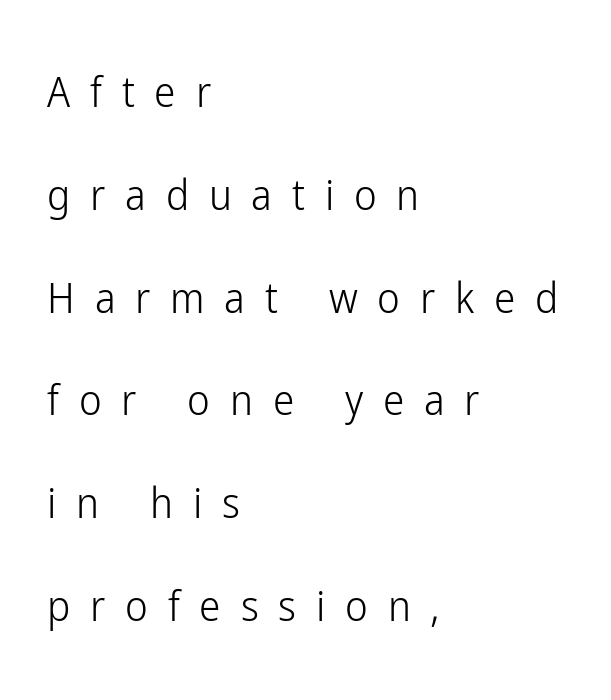
Quick note: interline space is abundant. The rendering uses natural spacing where letterforms have individual widths. The line texture is sparse and dotted thanks to wide tracking. The axis of the letterforms is exactly vertical. The setting favours the left margin, as ordinary paragraphs usually do. The typeface has the unassuming heft of standard copy or less.
